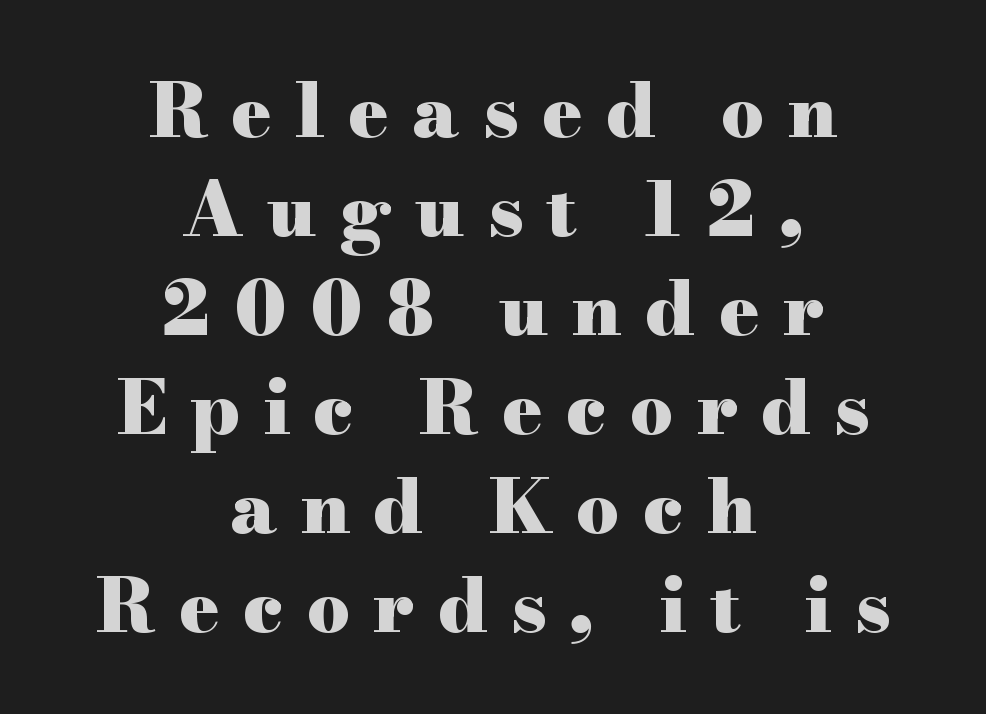
I'd describe the lettering as bold — thick and assertive. The leading is moderate, giving the passage an even texture. Spacing between characters has been opened up far beyond the box default. The zone under the glyphs is completely vacant. The lines are quadded center.
